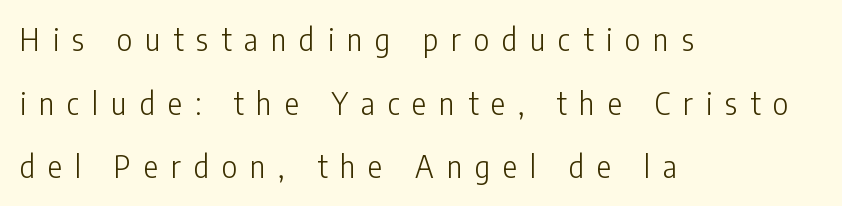
The lines are spread far apart with generous leading. This sample uses expanded letter spacing, leaving extra air between glyphs. The zone under the glyphs is completely vacant. This sample uses an upright cut, with every glyph sitting square on the baseline. A quiet, ordinary-to-light weight characterises the typeface.
